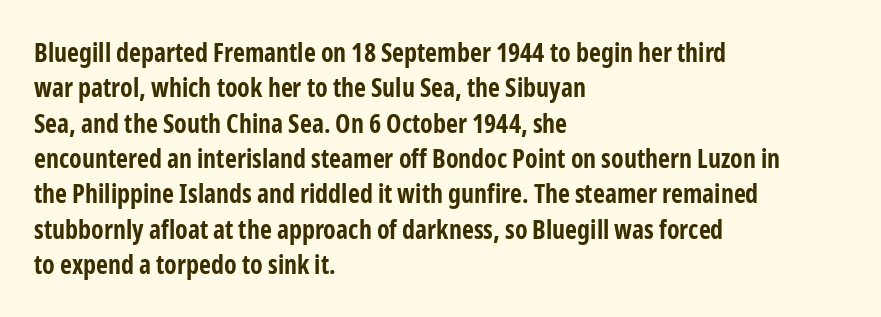
Normally led — the rows are evenly, conventionally spaced. A roman cut, with each character standing at attention. The gaps between neighbouring characters are ordinary and unremarkable. The words here are not underlined. Left-aligned paragraph, ragged on the right. The typesetting leans heavy: a genuine bold.
